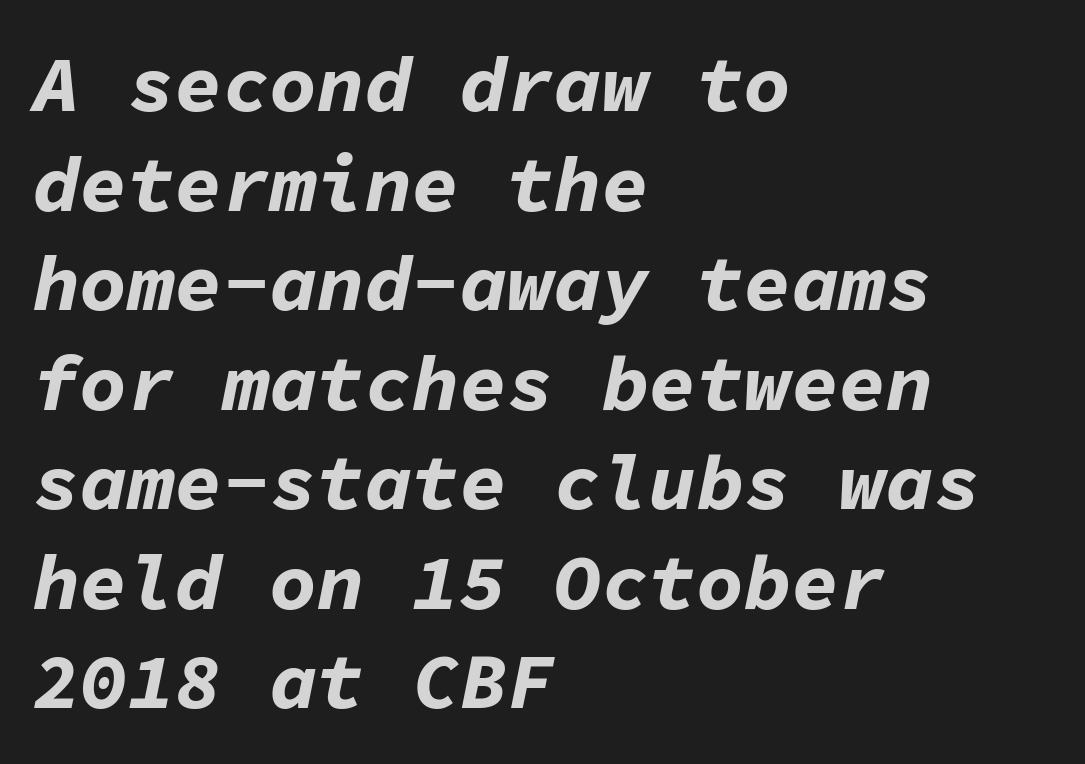
{"italic": "yes", "lean": "right", "slant_degrees": 11, "bold": "yes", "weight": "bold", "width": "normal", "stroke_contrast": "low", "x_height": "medium", "monospaced": "yes", "underline": "no", "align": "left", "line_spacing": "normal", "line_spacing_ratio": 1.26, "letter_spacing": "normal", "letter_spacing_em": 0.0, "glyph_px": 79}
